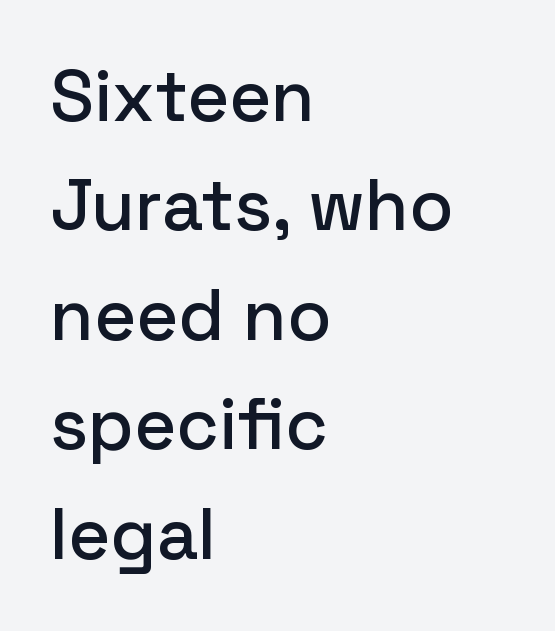
{"serif": "no", "italic": "no", "width": "normal", "stroke_contrast": "low", "x_height": "medium", "monospaced": "no", "underline": "no", "align": "left", "line_spacing": "normal", "line_spacing_ratio": 1.52, "letter_spacing": "normal", "letter_spacing_em": 0.0, "glyph_px": 72}
